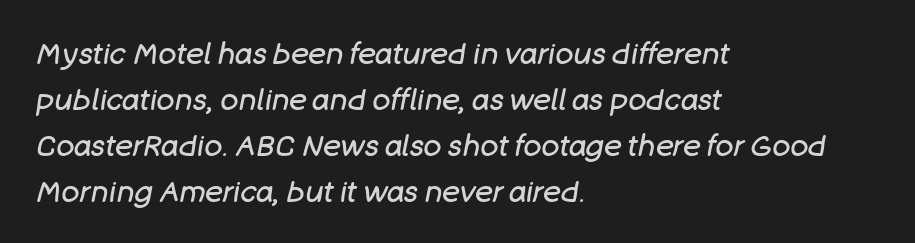
{"italic": "yes", "lean": "right", "slant_degrees": 11, "bold": "no", "weight": "regular", "width": "normal", "stroke_contrast": "low", "x_height": "large", "monospaced": "no", "underline": "no", "align": "left", "line_spacing": "normal", "line_spacing_ratio": 1.53, "letter_spacing": "normal", "letter_spacing_em": 0.0, "glyph_px": 30}
